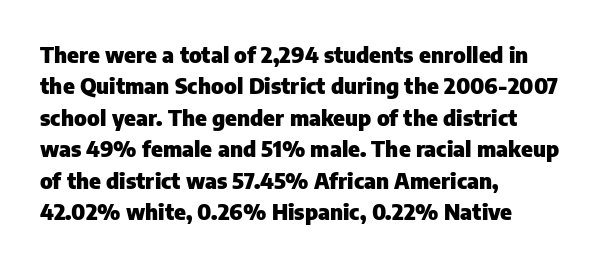
Q: Is the text bold? A: Yes.
Q: Is the text italic (slanted)? A: No, it is upright.
Q: Is the text underlined? A: No.
Q: How is the paragraph aligned? A: Left-aligned.
Q: Is the spacing between letters normal or unusually wide? A: Normal.
Q: Is the spacing between lines tight, normal or loose? A: Normal.
